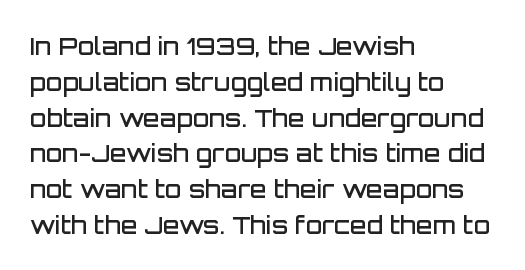
Q: Is the text bold? A: Semi-bold.
Q: Is the text italic (slanted)? A: No, it is upright.
Q: Is the text underlined? A: No.
Q: How is the paragraph aligned? A: Left-aligned.
Q: Is the spacing between letters normal or unusually wide? A: Normal.
Q: Is the spacing between lines tight, normal or loose? A: Normal.
